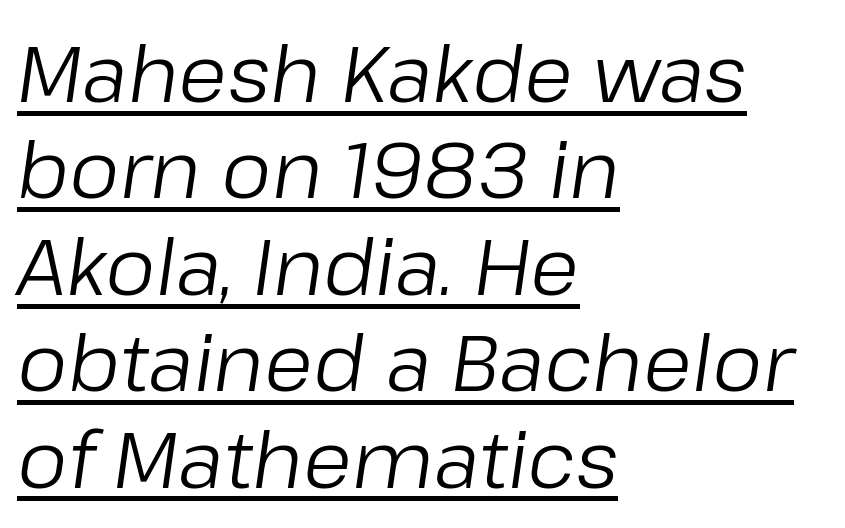
Q: Is the text bold? A: No.
Q: Is the text italic (slanted)? A: Yes, it leans right by about 8 degrees.
Q: Is the text underlined? A: Yes.
Q: How is the paragraph aligned? A: Left-aligned.
Q: Is the spacing between letters normal or unusually wide? A: Normal.
Q: Width (condensed, normal, or wide)? A: Normal.
Q: Stroke contrast? A: Low.
Q: x-height? A: Medium.
Q: Monospaced? A: No.
